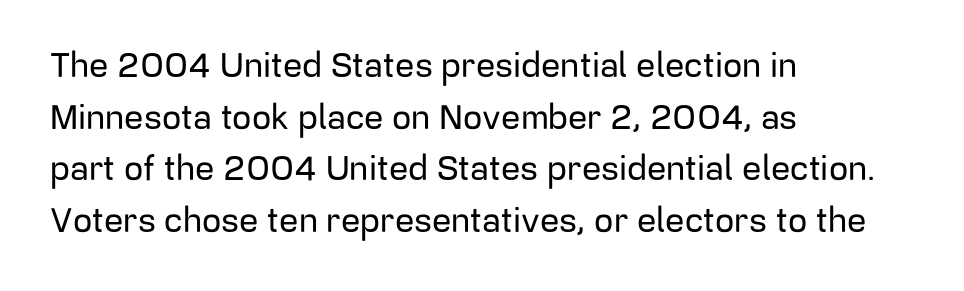
{"serif": "no", "italic": "no", "width": "normal", "stroke_contrast": "low", "x_height": "medium", "monospaced": "no", "underline": "no", "align": "left", "line_spacing": "normal", "line_spacing_ratio": 1.52, "letter_spacing": "normal", "letter_spacing_em": 0.0, "glyph_px": 34}
